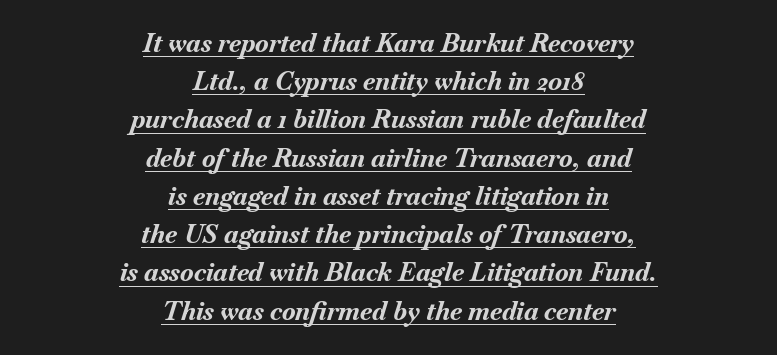
Q: Is the text bold? A: Yes.
Q: Is the text italic (slanted)? A: Yes, it leans right by about 18 degrees.
Q: Is the text underlined? A: Yes.
Q: How is the paragraph aligned? A: Centered.
Q: Is the spacing between letters normal or unusually wide? A: Normal.
Q: Is the spacing between lines tight, normal or loose? A: Normal.
